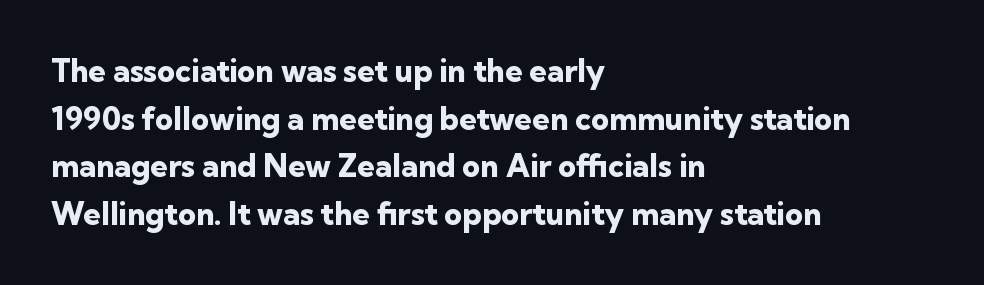
{"serif": "no", "italic": "no", "bold": "yes", "weight": "heavy", "width": "normal", "stroke_contrast": "low", "x_height": "medium", "monospaced": "no", "underline": "no", "align": "left", "line_spacing": "normal", "line_spacing_ratio": 1.54, "letter_spacing": "normal", "letter_spacing_em": 0.0, "glyph_px": 31}
